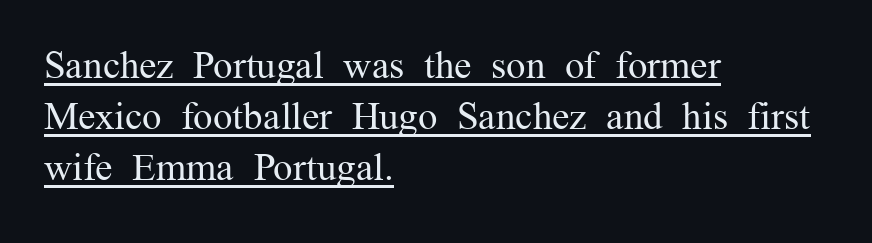
No letter is thick-stroked: the sample isn't bold. Ordinary non-slanted type is in use. Leading matches the norm, producing a regular column. Is this a fixed-width face? No — the glyphs have proportional, varying widths. The paragraph has a hard left edge and a soft right edge.
